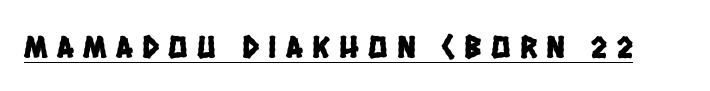
{"serif": "no", "width": "condensed", "stroke_contrast": "low", "x_height": "large", "monospaced": "no", "underline": "yes", "letter_spacing": "wide", "letter_spacing_em": 0.3, "glyph_px": 32}
